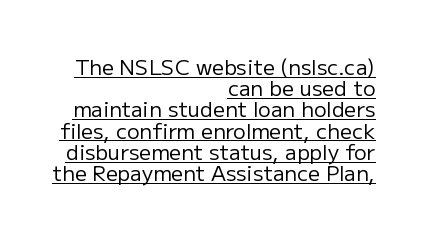
Leading is clearly below the norm, producing a dense column. Unbolded letterforms with no extra heft. The gaps between neighbouring characters are ordinary and unremarkable. Decoration check: the copy is underlined. One-word summary of the alignment: right. Ascenders rise straight up at ninety degrees.
